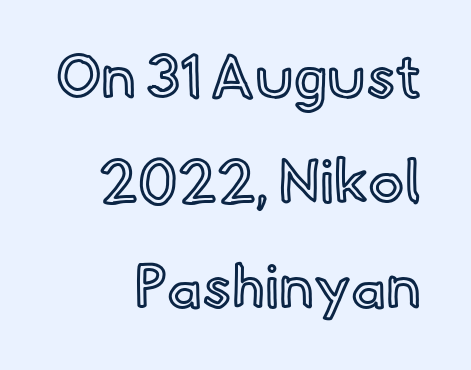
The image shows 60 px text type, upright; set right-aligned, line spacing 1.75x, normal letter spacing, not underlined; a small x-height.
